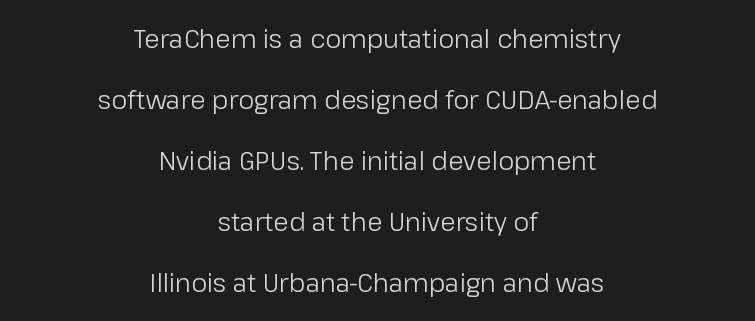
The image shows 25 px text type, upright; set centered, loose line spacing (2.44x), normal letter spacing, not underlined.
